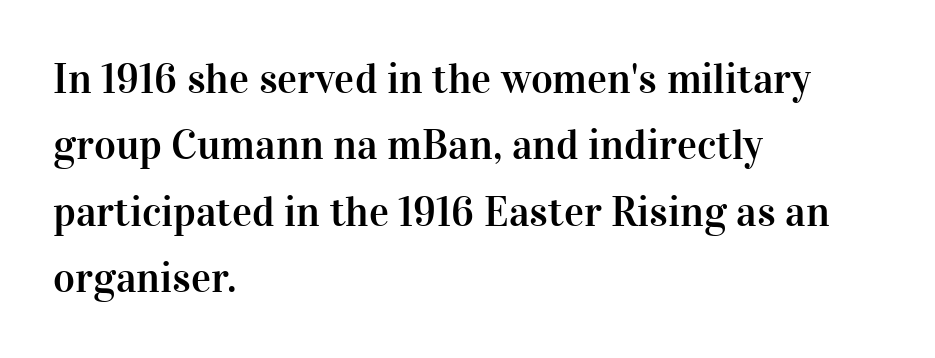
Words appear dense and cohesive because spacing is normal. Spacing verdict: proportional, widths tailored to each character. Rows of type keep a routine distance in the vertical direction. Underline: absent. The compositor pushed each line to the left boundary. Are there feet on the stems? There are — it's a serif.
